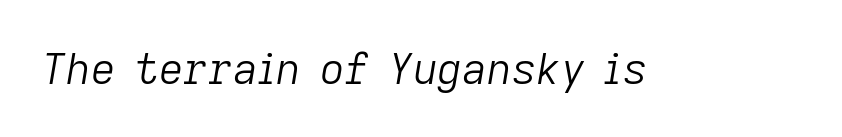
Q: Is the text bold? A: No.
Q: Is the text italic (slanted)? A: Yes, it leans right by about 9 degrees.
Q: Is the text underlined? A: No.
Q: Is the spacing between letters normal or unusually wide? A: Normal.
Q: Width (condensed, normal, or wide)? A: Normal.
Q: Stroke contrast? A: Low.
Q: x-height? A: Medium.
Q: Monospaced? A: No.
